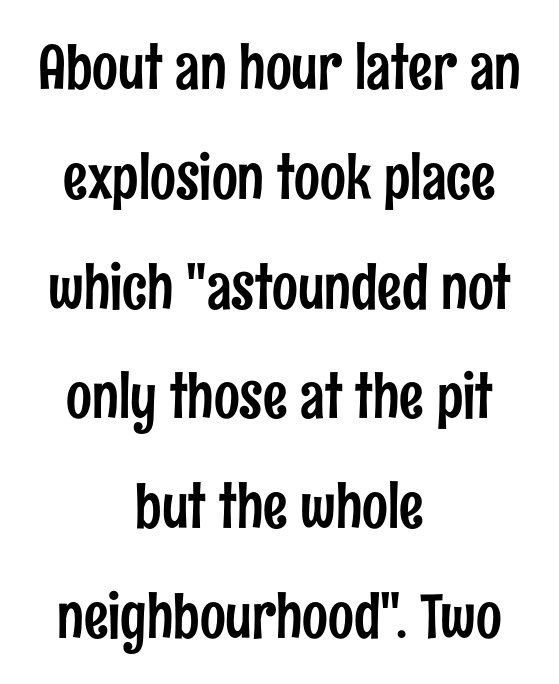
Q: Is the text italic (slanted)? A: No, it is upright.
Q: Is the typeface a serif or a sans-serif typeface? A: Sans-serif.
Q: Is the text underlined? A: No.
Q: How is the paragraph aligned? A: Centered.
Q: Is the spacing between letters normal or unusually wide? A: Normal.
Q: Width (condensed, normal, or wide)? A: Condensed.
Q: Stroke contrast? A: Low.
Q: x-height? A: Medium.
Q: Monospaced? A: No.
